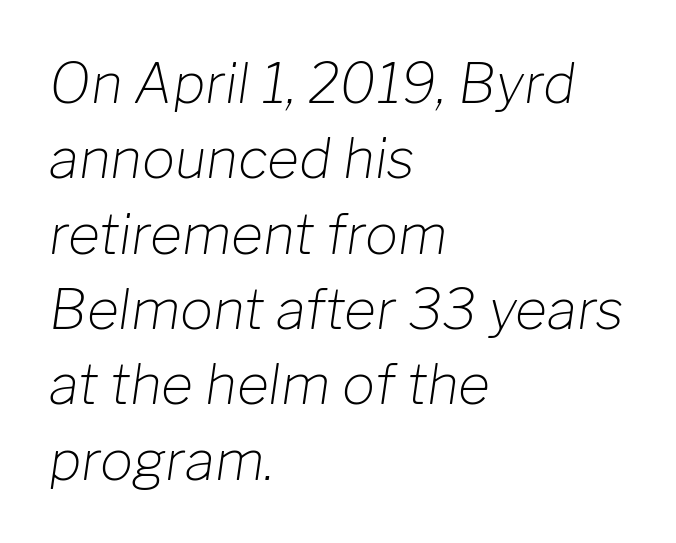
{"italic": "yes", "lean": "right", "slant_degrees": 8, "bold": "no", "weight": "light", "width": "normal", "stroke_contrast": "low", "x_height": "medium", "monospaced": "no", "underline": "no", "align": "left", "line_spacing": "normal", "line_spacing_ratio": 1.37, "letter_spacing": "normal", "letter_spacing_em": 0.0, "glyph_px": 55}
